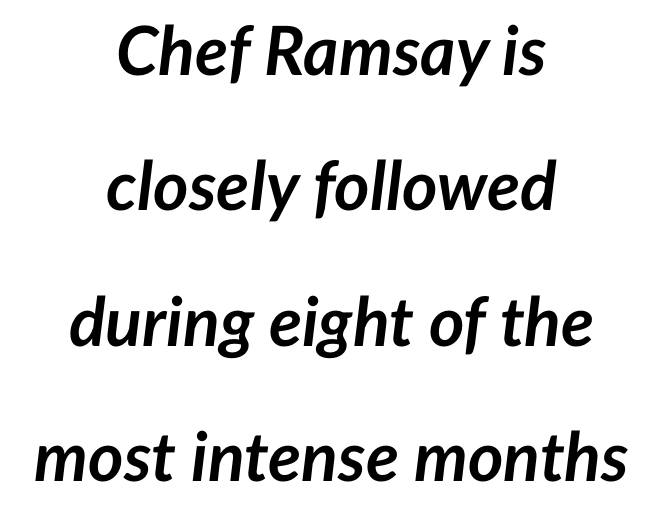
{"italic": "yes", "lean": "right", "slant_degrees": 7, "bold": "yes", "weight": "semibold", "width": "normal", "stroke_contrast": "low", "x_height": "medium", "monospaced": "no", "underline": "no", "align": "center", "line_spacing": "loose", "line_spacing_ratio": 1.99, "letter_spacing": "normal", "letter_spacing_em": 0.0, "glyph_px": 68}
